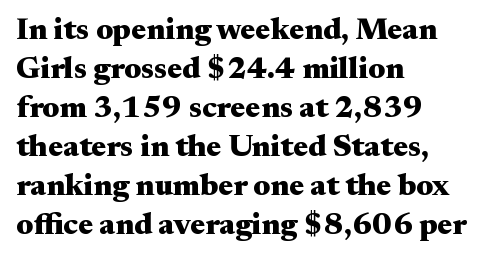
Q: Is the text bold? A: Yes.
Q: Is the text italic (slanted)? A: No, it is upright.
Q: Is the typeface a serif or a sans-serif typeface? A: Serif.
Q: Is the text underlined? A: No.
Q: How is the paragraph aligned? A: Left-aligned.
Q: Is the spacing between letters normal or unusually wide? A: Normal.
Q: Is the spacing between lines tight, normal or loose? A: Normal.
Q: Width (condensed, normal, or wide)? A: Wide.
Q: Stroke contrast? A: Medium.
Q: x-height? A: Small.
Q: Monospaced? A: No.
